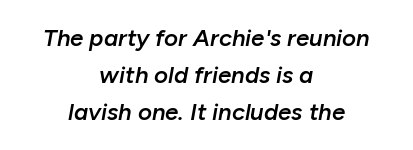
The image shows 24 px text type, italic (leaning right); set centered, normal line spacing (1.55x), normal letter spacing, not underlined.
